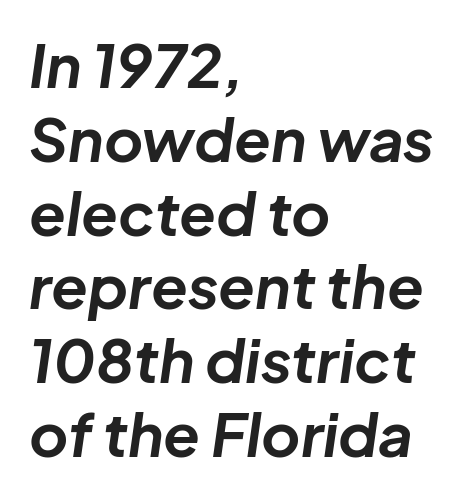
{"italic": "yes", "lean": "right", "slant_degrees": 8, "bold": "yes", "weight": "bold", "width": "normal", "stroke_contrast": "low", "x_height": "medium", "monospaced": "no", "underline": "no", "align": "left", "line_spacing_ratio": 1.23, "letter_spacing": "normal", "letter_spacing_em": 0.0, "glyph_px": 60}
